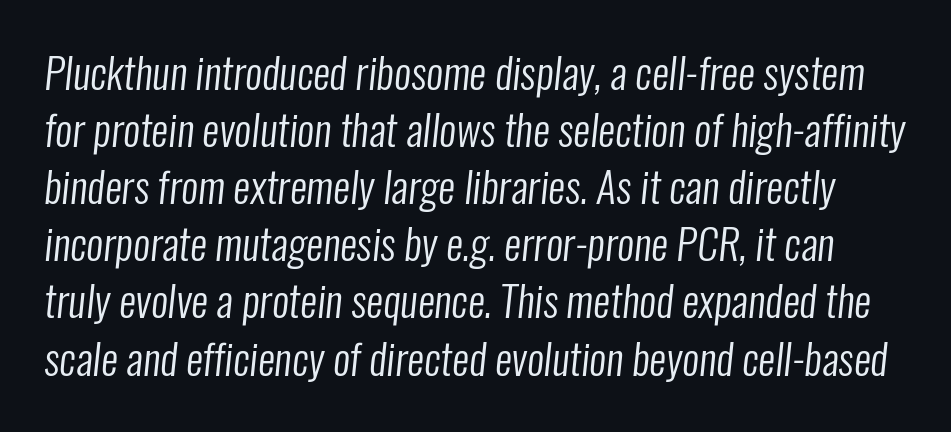
{"serif": "no", "bold": "no", "weight": "regular", "width": "condensed", "stroke_contrast": "low", "x_height": "medium", "monospaced": "no", "underline": "no", "line_spacing": "normal", "line_spacing_ratio": 1.36, "letter_spacing": "normal", "letter_spacing_em": 0.0, "glyph_px": 42}
